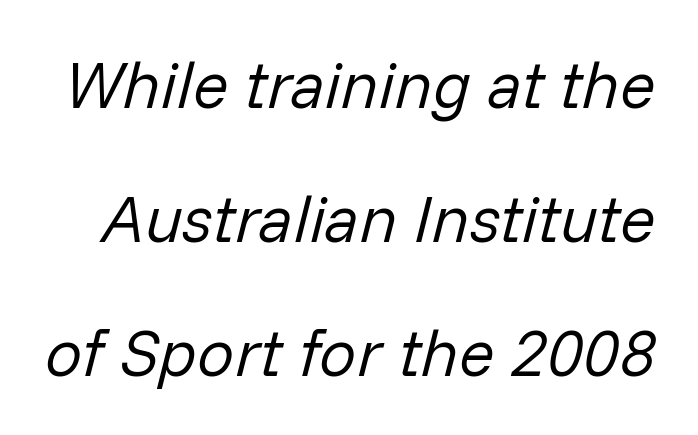
Q: Is the text bold? A: No.
Q: Is the text italic (slanted)? A: Yes, it leans right by about 14 degrees.
Q: Is the text underlined? A: No.
Q: Is the spacing between letters normal or unusually wide? A: Normal.
Q: Is the spacing between lines tight, normal or loose? A: Loose.
Q: Width (condensed, normal, or wide)? A: Normal.
Q: Stroke contrast? A: Low.
Q: x-height? A: Medium.
Q: Monospaced? A: No.
